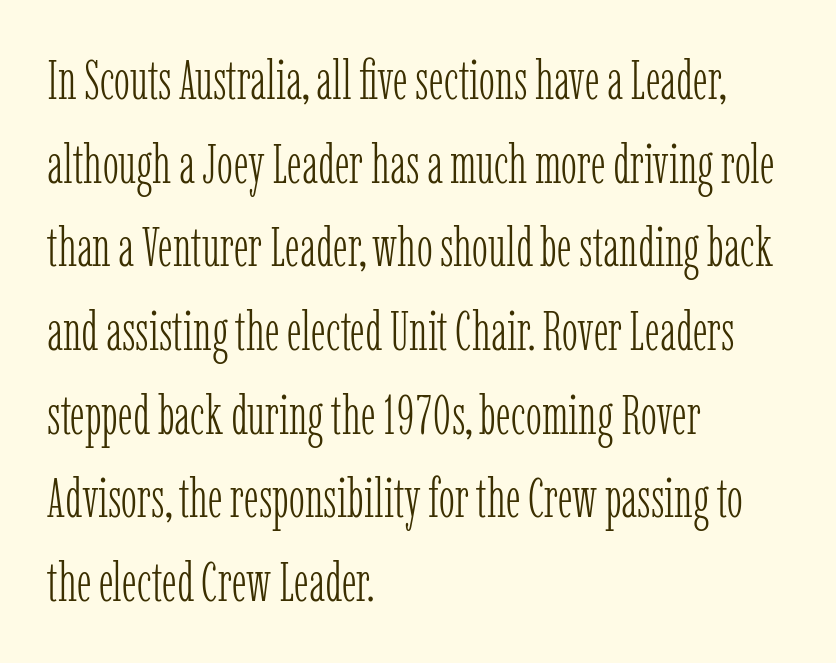
Q: Is the text bold? A: No.
Q: Is the text italic (slanted)? A: No, it is upright.
Q: Is the typeface a serif or a sans-serif typeface? A: Serif.
Q: Is the text underlined? A: No.
Q: How is the paragraph aligned? A: Left-aligned.
Q: Is the spacing between letters normal or unusually wide? A: Normal.
Q: Is the spacing between lines tight, normal or loose? A: Normal.
Q: Width (condensed, normal, or wide)? A: Condensed.
Q: Stroke contrast? A: Low.
Q: x-height? A: Medium.
Q: Monospaced? A: No.
